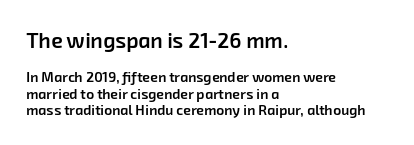
A fair bit of extra ink — the face is semibold, not bold. These two chunks differ in scale, with the top chunk taking the larger measure. In CSS terms this would be text-align: left. Words float on clear page, feet unadorned.
